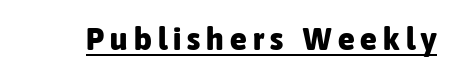
The typesetter has applied underlining to the passage shown. The tracking jumps out immediately: characters are airy and widely separated. The type sits square on the baseline with zero lean. Typographic density is high because the face is bold. Type style note: lacks serifs. The rendering uses natural spacing where letterforms have individual widths.
